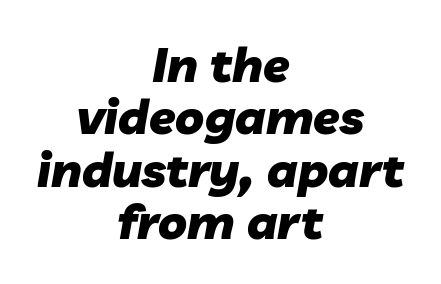
{"italic": "yes", "lean": "right", "slant_degrees": 10, "bold": "yes", "weight": "heavy", "width": "normal", "stroke_contrast": "low", "x_height": "medium", "monospaced": "no", "underline": "no", "align": "center", "line_spacing": "tight", "line_spacing_ratio": 1.09, "letter_spacing": "normal", "letter_spacing_em": 0.0, "glyph_px": 48}
